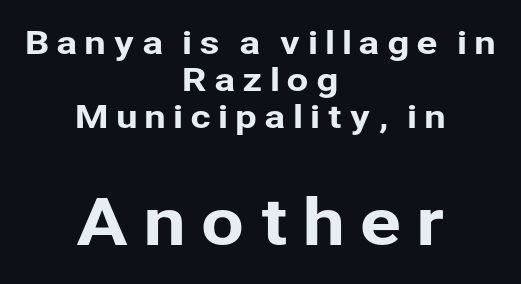
The image shows 63 px sans-serif type, upright; set centered, tight line spacing (1.15x), unusually wide letter spacing (+0.21 em), not underlined; the second (bottom) block is 1.97x larger; low stroke contrast and a medium x-height.
